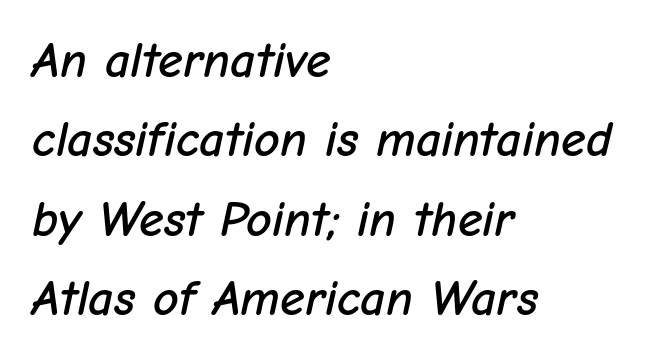
Q: Is the text italic (slanted)? A: Yes, it leans right by about 12 degrees.
Q: Is the text underlined? A: No.
Q: How is the paragraph aligned? A: Left-aligned.
Q: Is the spacing between letters normal or unusually wide? A: Normal.
Q: Is the spacing between lines tight, normal or loose? A: Normal.
Q: Width (condensed, normal, or wide)? A: Normal.
Q: Stroke contrast? A: Low.
Q: x-height? A: Medium.
Q: Monospaced? A: No.
